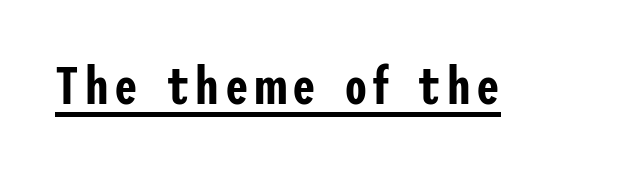
Q: Is the text italic (slanted)? A: No, it is upright.
Q: Is the typeface a serif or a sans-serif typeface? A: Sans-serif.
Q: Is the text underlined? A: Yes.
Q: Width (condensed, normal, or wide)? A: Condensed.
Q: Stroke contrast? A: Low.
Q: x-height? A: Medium.
